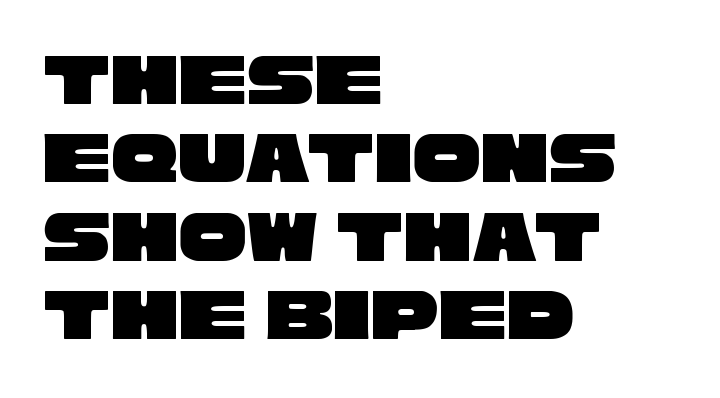
The image shows 76 px wide sans-serif type; set left-aligned, tight line spacing (1.03x), normal letter spacing, not underlined; low stroke contrast and a large x-height.
